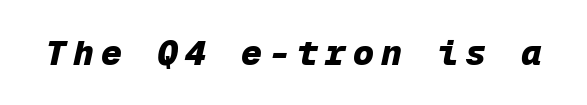
{"italic": "yes", "lean": "right", "slant_degrees": 12, "bold": "yes", "weight": "heavy", "width": "normal", "stroke_contrast": "low", "x_height": "medium", "monospaced": "yes", "underline": "no", "letter_spacing": "wide", "letter_spacing_em": 0.2, "glyph_px": 35}
